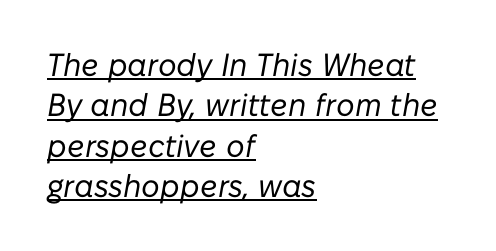
The image shows 32 px regular-weight type, italic (leaning right); set left-aligned, normal line spacing (1.26x), normal letter spacing, underlined; low stroke contrast and a medium x-height.
